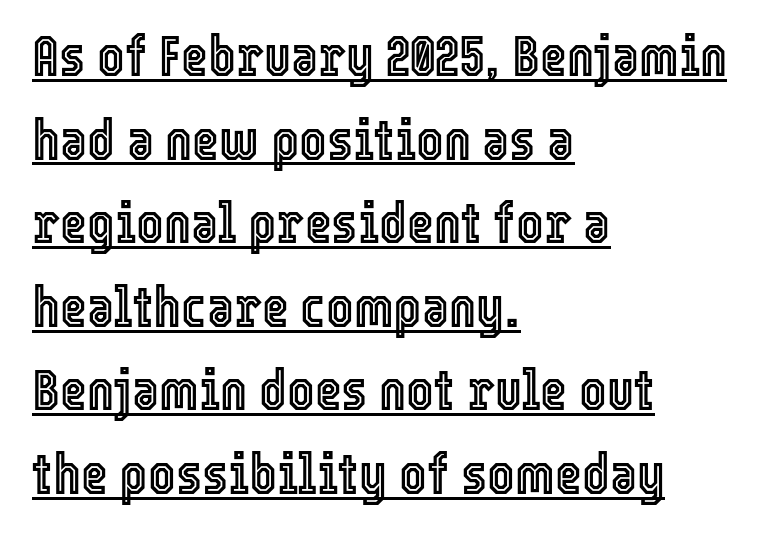
Q: Is the text italic (slanted)? A: No, it is upright.
Q: Is the text underlined? A: Yes.
Q: How is the paragraph aligned? A: Left-aligned.
Q: Is the spacing between letters normal or unusually wide? A: Normal.
Q: Is the spacing between lines tight, normal or loose? A: Normal.
Q: Width (condensed, normal, or wide)? A: Condensed.
Q: x-height? A: Medium.
Q: Monospaced? A: No.
